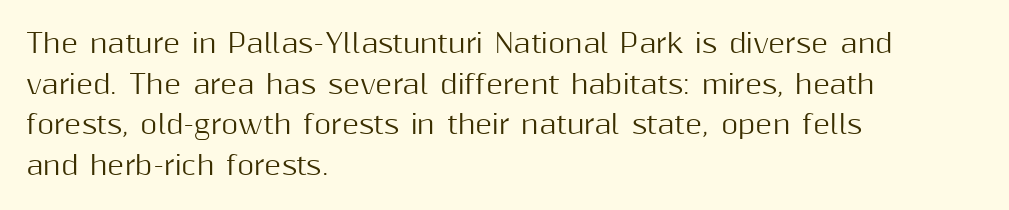
This rendering features lettering with no underline. How are the letters spaced? Ordinarily, with no added tracking. The setting favours the left margin, as ordinary paragraphs usually do. Does the lettering tilt? It doesn't — this is upright. Summary of vertical rhythm: regular, with standard interline spacing.
